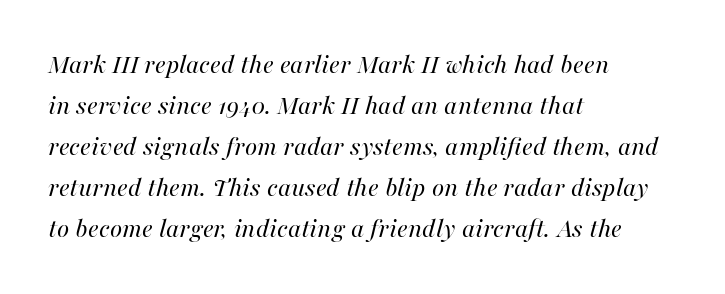
Q: Is the text bold? A: No.
Q: Is the text italic (slanted)? A: Yes, it leans right by about 16 degrees.
Q: Is the text underlined? A: No.
Q: How is the paragraph aligned? A: Left-aligned.
Q: Is the spacing between letters normal or unusually wide? A: Normal.
Q: Is the spacing between lines tight, normal or loose? A: Normal.
Q: Width (condensed, normal, or wide)? A: Normal.
Q: Stroke contrast? A: High.
Q: x-height? A: Medium.
Q: Monospaced? A: No.
